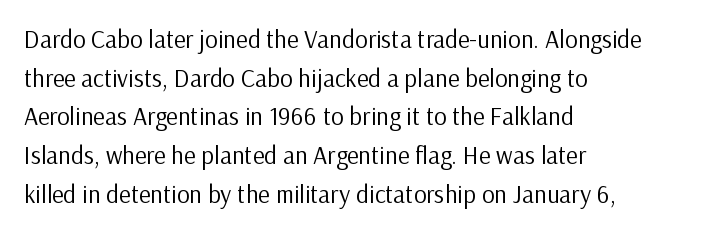
Q: Is the text bold? A: No.
Q: Is the text italic (slanted)? A: No, it is upright.
Q: Is the text underlined? A: No.
Q: How is the paragraph aligned? A: Left-aligned.
Q: Is the spacing between letters normal or unusually wide? A: Normal.
Q: Is the spacing between lines tight, normal or loose? A: Normal.
